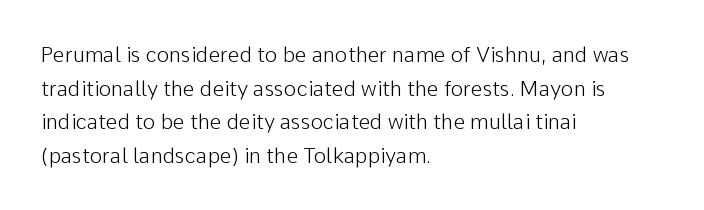
The font's upright variant was chosen for this text. Does the leading feel generous? No, just average. Letters rest on an invisible, unmarked baseline. Heft: none added — not bold. Typeset ragged right — the left edge is the straight one.
